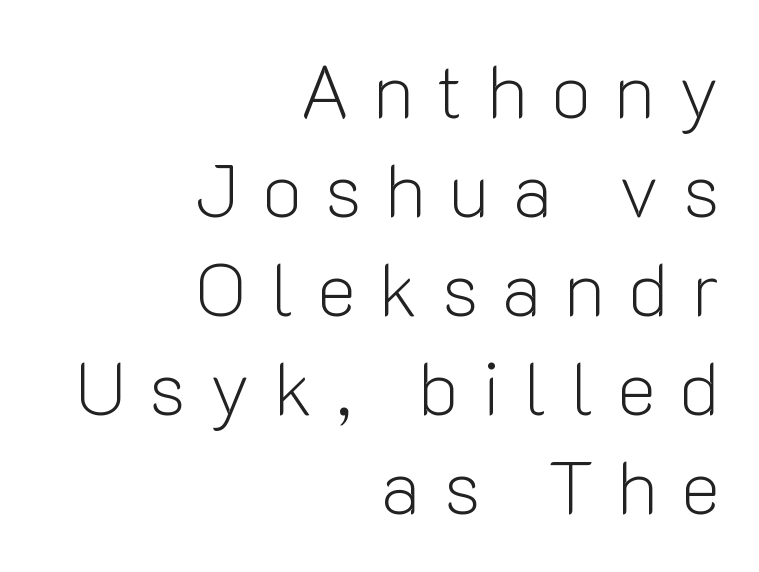
Characters follow at a spacing far wider than the type designer built in. Every row of glyphs terminates at an identical x-position on the right. Every stem runs plumb, perpendicular to the baseline. Font category for this specimen: sans-serif. Honestly, there is no underline to notice here at all.
